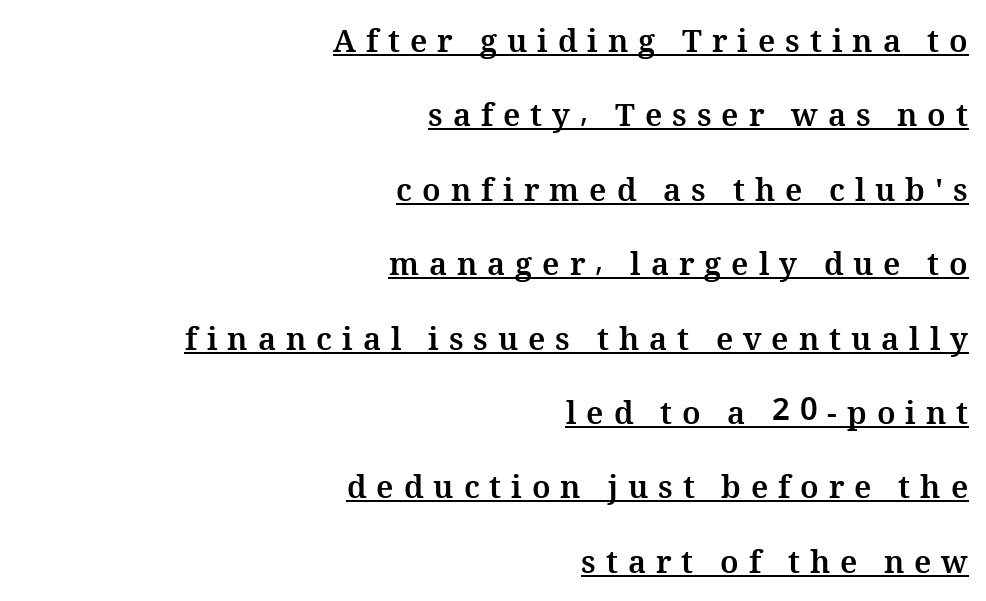
{"italic": "no", "bold": "yes", "weight": "bold", "width": "normal", "stroke_contrast": "medium", "x_height": "medium", "monospaced": "no", "underline": "yes", "align": "right", "line_spacing": "loose", "line_spacing_ratio": 2.4, "letter_spacing": "wide", "letter_spacing_em": 0.32, "glyph_px": 31}
